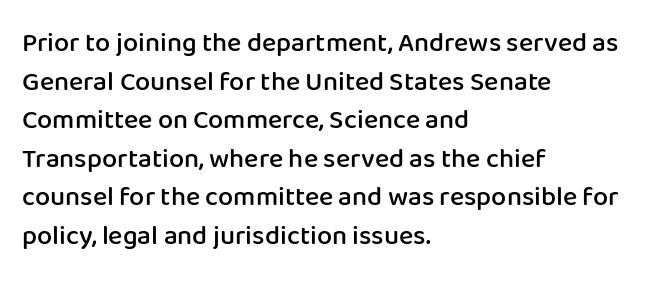
The image shows 27 px text type, upright; set left-aligned, normal line spacing (1.43x), normal letter spacing, not underlined.
